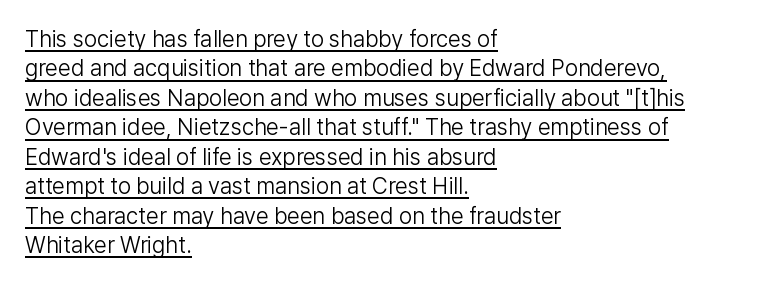
The image shows 23 px text type, upright; set left-aligned, normal line spacing (1.28x), normal letter spacing, underlined.
